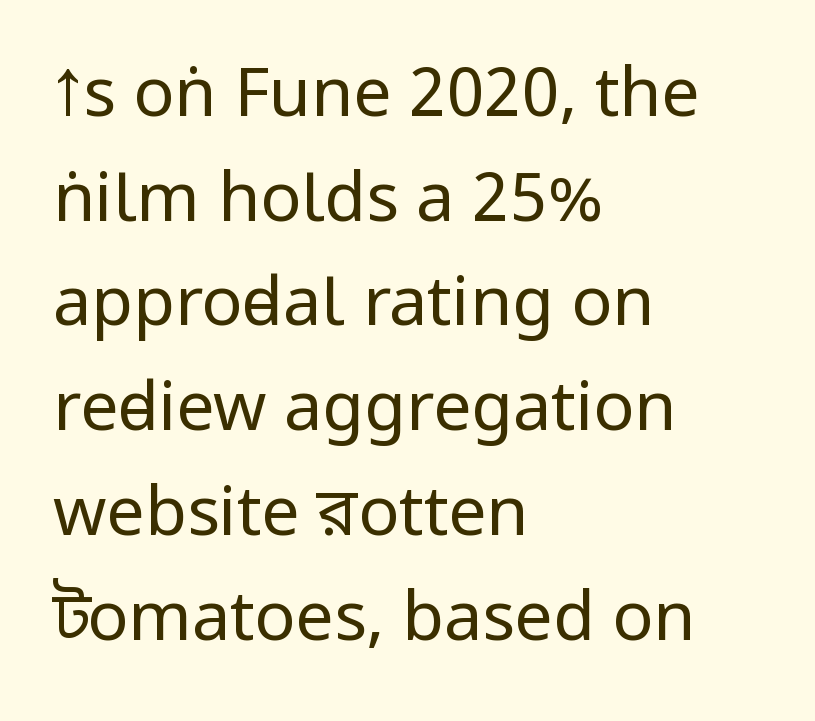
The image shows 68 px regular-weight, condensed sans-serif type, upright; set left-aligned, normal line spacing (1.54x), normal letter spacing, not underlined; low stroke contrast and a large x-height.
